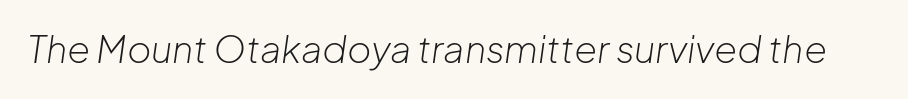
{"italic": "yes", "lean": "right", "slant_degrees": 8, "bold": "no", "weight": "light", "width": "normal", "stroke_contrast": "low", "x_height": "medium", "monospaced": "no", "underline": "no", "letter_spacing": "normal", "letter_spacing_em": 0.0, "glyph_px": 37}
